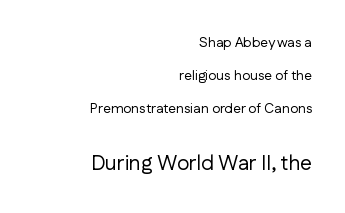
Q: Is the text bold? A: No.
Q: Is the text italic (slanted)? A: No, it is upright.
Q: Is the text underlined? A: No.
Q: How is the paragraph aligned? A: Right-aligned.
Q: Is the spacing between letters normal or unusually wide? A: Normal.
Q: Is the spacing between lines tight, normal or loose? A: Loose.
Q: Which block of text is set in a larger size, the first (top) or the second (bottom)? A: The second (bottom) one.
